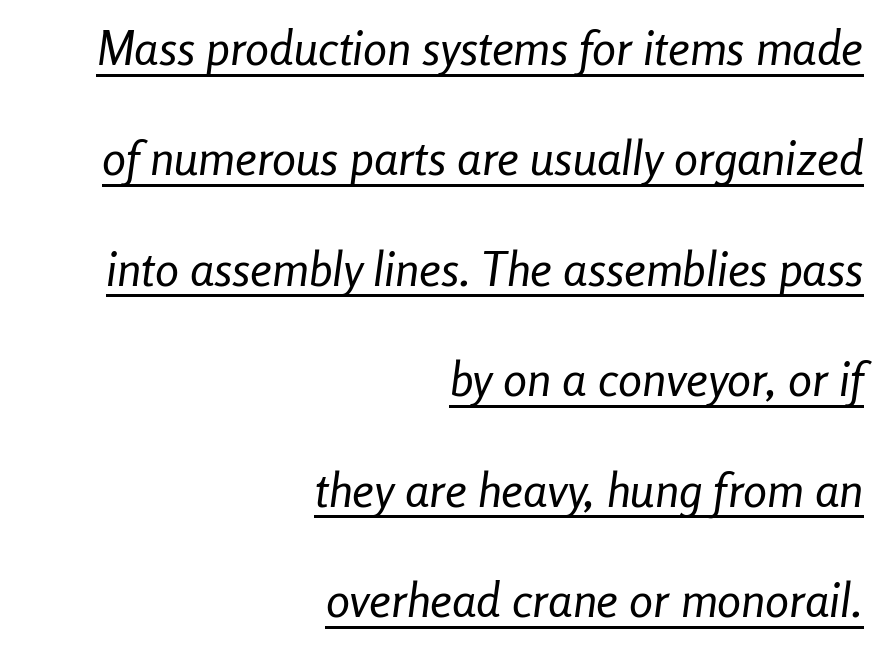
Like a heading marked for emphasis, these lines bear an underscore. Regarding leading, the lines here are spaced well apart. These lines are rendered in a variable-pitch font. It's the slanting kind of type.
